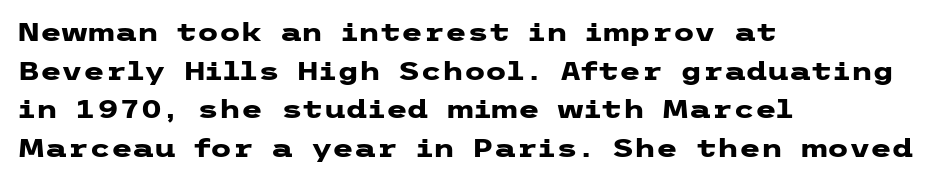
The image shows 25 px bold type, upright; set left-aligned, normal line spacing (1.55x), normal letter spacing, not underlined.
